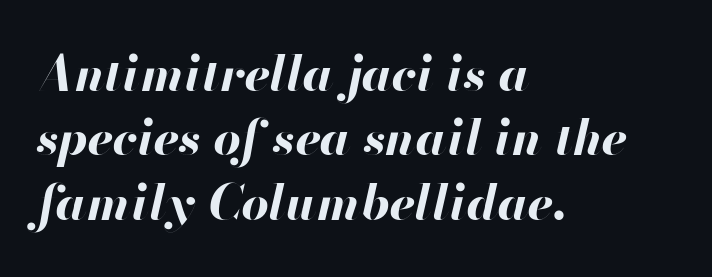
The image shows 48 px bold type, italic (leaning right); set left-aligned, normal line spacing (1.34x), normal letter spacing, not underlined; high stroke contrast and a small x-height.
